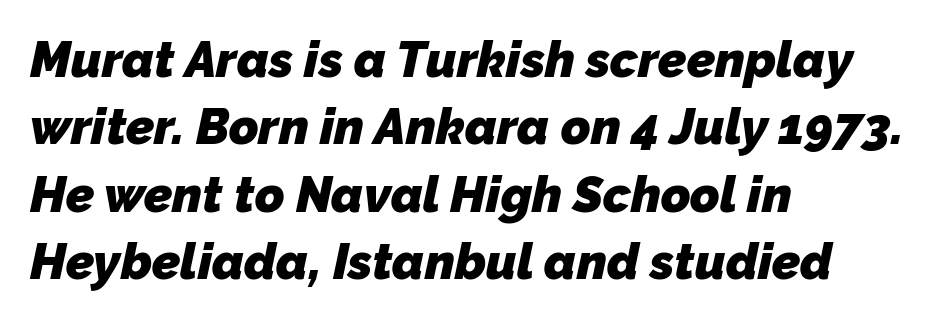
Q: Is the text bold? A: Yes.
Q: Is the typeface a serif or a sans-serif typeface? A: Sans-serif.
Q: Is the text underlined? A: No.
Q: How is the paragraph aligned? A: Left-aligned.
Q: Is the spacing between letters normal or unusually wide? A: Normal.
Q: Is the spacing between lines tight, normal or loose? A: Normal.
Q: Width (condensed, normal, or wide)? A: Normal.
Q: Stroke contrast? A: Low.
Q: x-height? A: Medium.
Q: Monospaced? A: No.
